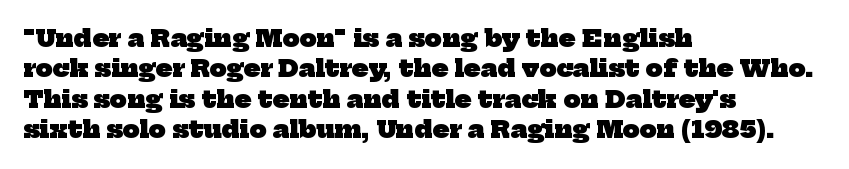
{"bold": "yes", "underline": "no", "align": "left", "line_spacing": "normal", "line_spacing_ratio": 1.27, "letter_spacing": "normal", "letter_spacing_em": 0.0, "glyph_px": 24}
